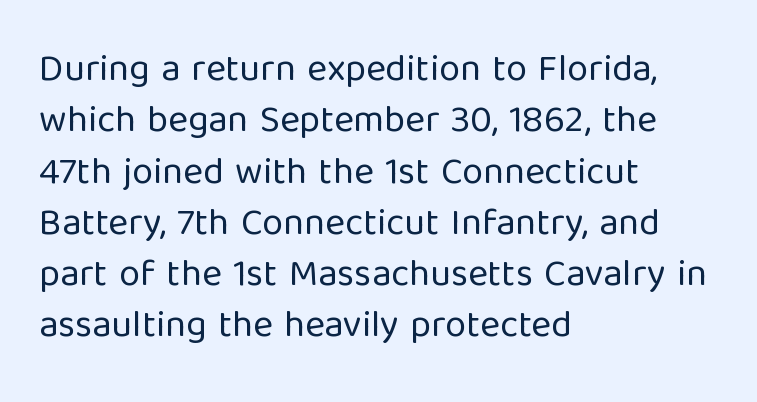
This rendering leaves character spacing at its baseline value. The compositor pushed each line to the left boundary. A sans-serif font was chosen for this passage. Unmarked baselines from the first word to the last. The strokes carry an ordinary text weight at most. Rows of type keep a routine distance in the vertical direction.
